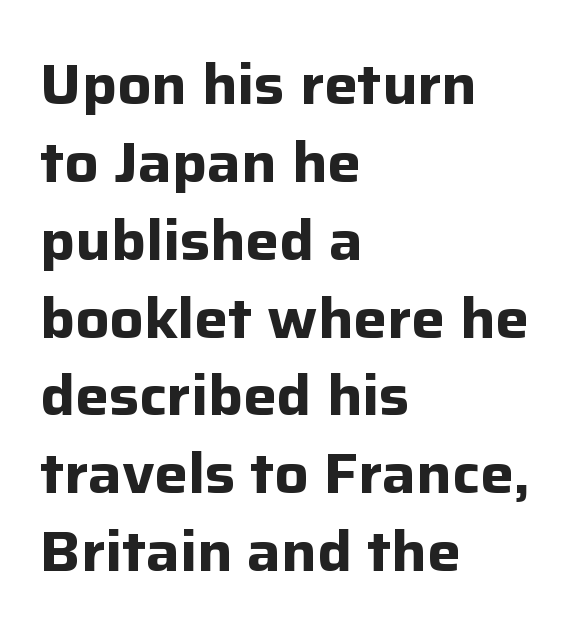
{"serif": "no", "italic": "no", "bold": "yes", "weight": "bold", "width": "normal", "stroke_contrast": "low", "x_height": "medium", "monospaced": "no", "underline": "no", "align": "left", "line_spacing": "normal", "line_spacing_ratio": 1.39, "letter_spacing": "normal", "letter_spacing_em": 0.0, "glyph_px": 56}
